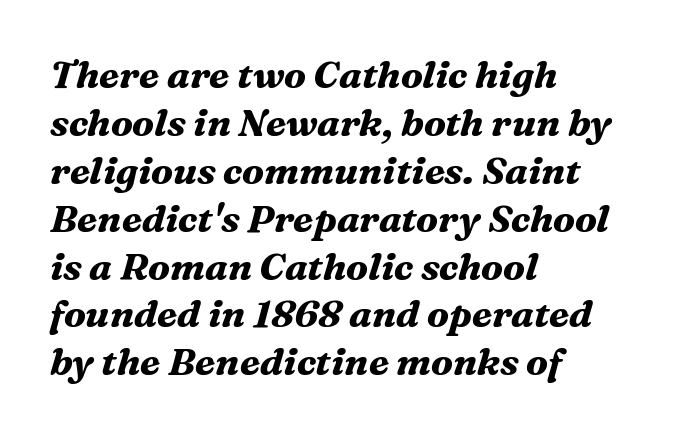
The image shows 38 px bold serif type, italic (leaning right); set left-aligned, normal line spacing (1.26x), normal letter spacing, not underlined; medium stroke contrast and a medium x-height.
